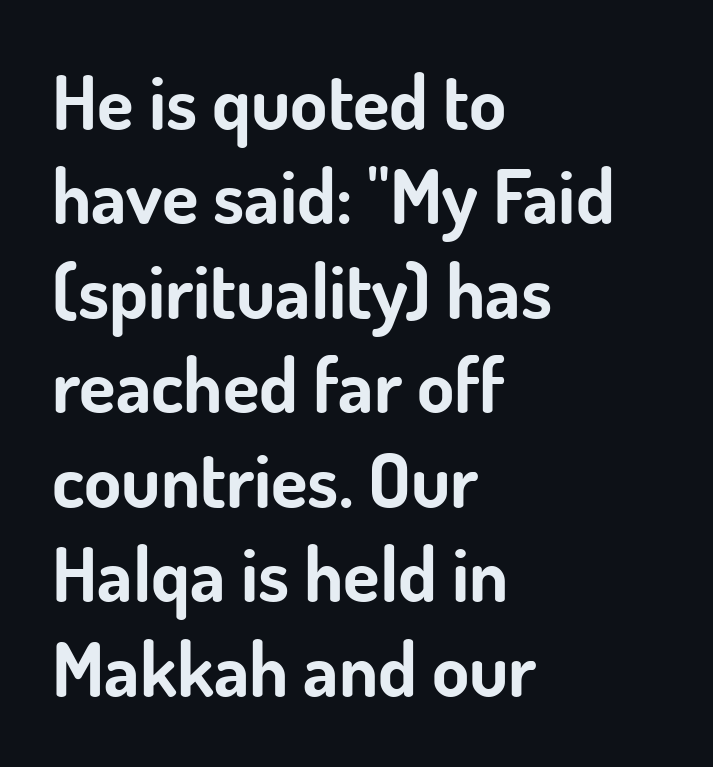
The image shows 75 px bold sans-serif type, upright; set left-aligned, normal line spacing (1.26x), normal letter spacing, not underlined; low stroke contrast and a small x-height.
